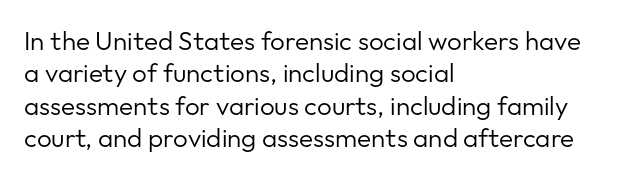
{"italic": "no", "bold": "no", "underline": "no", "align": "left", "line_spacing": "normal", "line_spacing_ratio": 1.25, "letter_spacing": "normal", "letter_spacing_em": 0.0, "glyph_px": 26}
